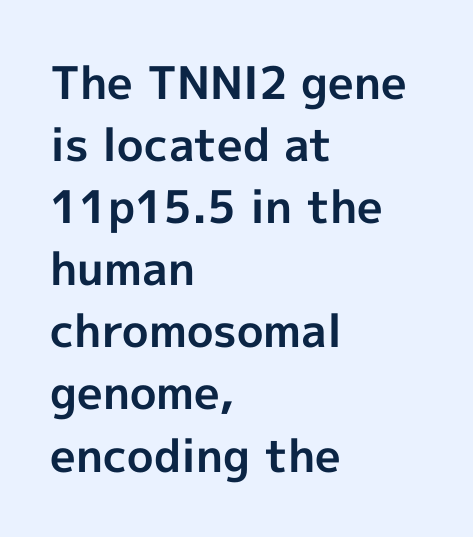
Q: Is the text bold? A: Yes.
Q: Is the text italic (slanted)? A: No, it is upright.
Q: Is the typeface a serif or a sans-serif typeface? A: Sans-serif.
Q: Is the text underlined? A: No.
Q: How is the paragraph aligned? A: Left-aligned.
Q: Is the spacing between letters normal or unusually wide? A: Normal.
Q: Is the spacing between lines tight, normal or loose? A: Normal.
Q: Width (condensed, normal, or wide)? A: Normal.
Q: x-height? A: Medium.
Q: Monospaced? A: No.
